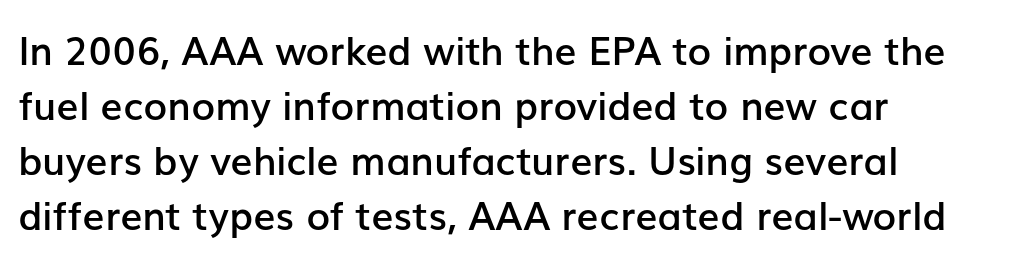
Type style note: lacks serifs. Tracking value appears to be zero — textbook default spacing. This is the regular roman posture of the typeface. Here the designer chose a conventional face with non-uniform glyph widths. Is there much room between lines? A standard amount, neither cramped nor airy. Every letter is mildly thick-stroked: semibold rather than bold.
